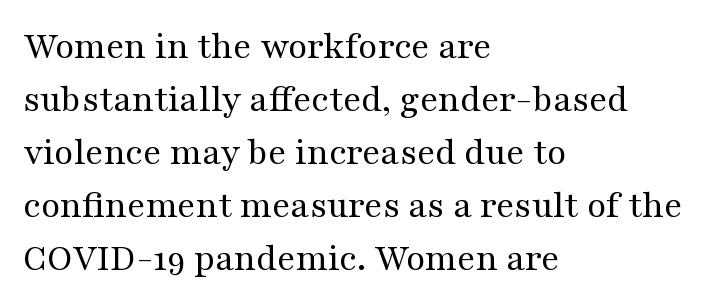
The image shows 39 px regular-weight, wide serif type, upright; set left-aligned, normal line spacing (1.36x), normal letter spacing, not underlined; medium stroke contrast and a medium x-height.
